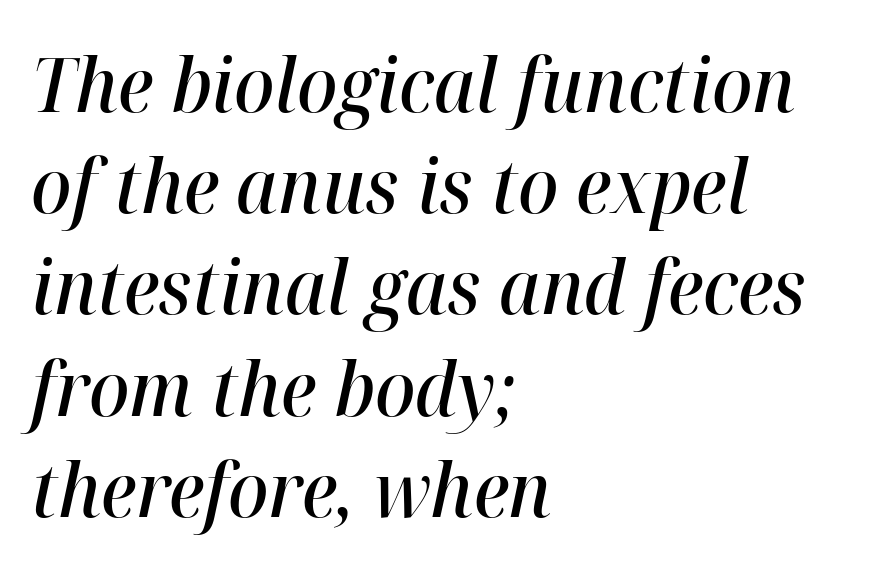
Q: Is the text bold? A: Semi-bold.
Q: Is the text italic (slanted)? A: Yes, it leans right by about 12 degrees.
Q: Is the text underlined? A: No.
Q: How is the paragraph aligned? A: Left-aligned.
Q: Is the spacing between letters normal or unusually wide? A: Normal.
Q: Is the spacing between lines tight, normal or loose? A: Normal.
Q: Width (condensed, normal, or wide)? A: Normal.
Q: Stroke contrast? A: High.
Q: x-height? A: Medium.
Q: Monospaced? A: No.
